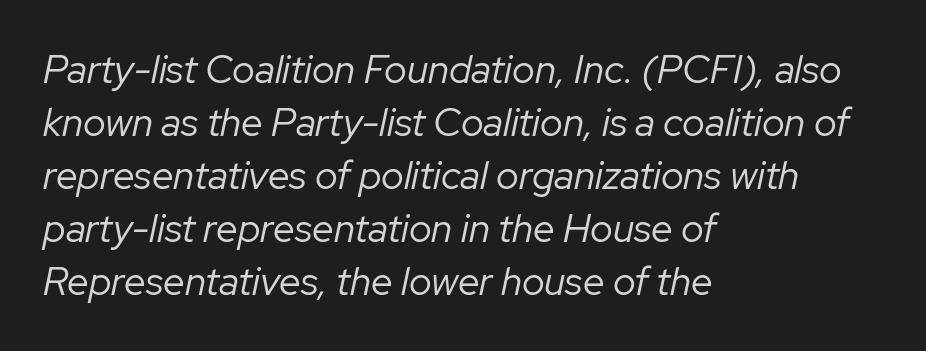
Beneath every word, the page is bare. The paragraph has a hard left edge and a soft right edge. The passage shown is typed in a proportional face where columns would drift. This sample uses an oblique cut, with every glyph tilted off the vertical. The vertical gap from one line to the next is medium. Nothing heavy about these letters — not bold at all.
